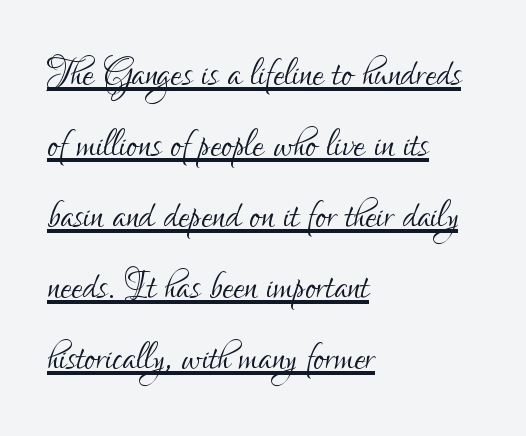
Spacing verdict: proportional, widths tailored to each character. In terms of letterform style, serifs are entirely absent. Think standard paragraph weight, or any step lighter than that. Spacing between characters is what you'd get straight out of the box.
